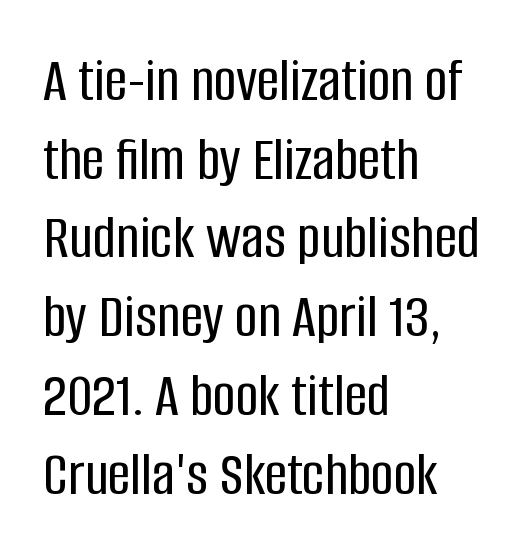
Q: Is the text italic (slanted)? A: No, it is upright.
Q: Is the typeface a serif or a sans-serif typeface? A: Sans-serif.
Q: Is the text underlined? A: No.
Q: How is the paragraph aligned? A: Left-aligned.
Q: Is the spacing between letters normal or unusually wide? A: Normal.
Q: Is the spacing between lines tight, normal or loose? A: Normal.
Q: Width (condensed, normal, or wide)? A: Condensed.
Q: Stroke contrast? A: Low.
Q: x-height? A: Large.
Q: Monospaced? A: No.
